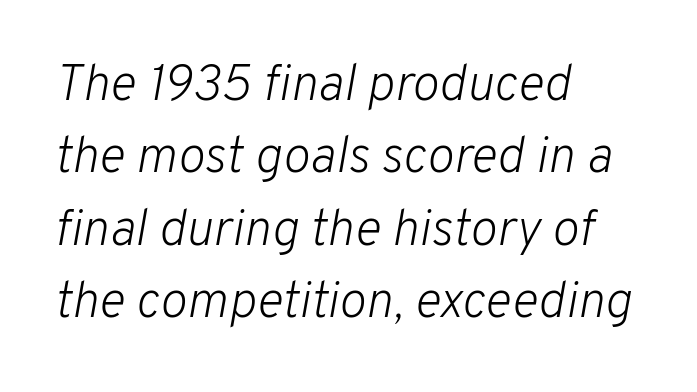
The face used here is rendered with its standard letterfit. These lines are rendered in a variable-pitch font. Has an underline been added? It has not. What's the leading like? Ordinary, nothing unusual. You can tell it's italic because the verticals aren't actually vertical.
